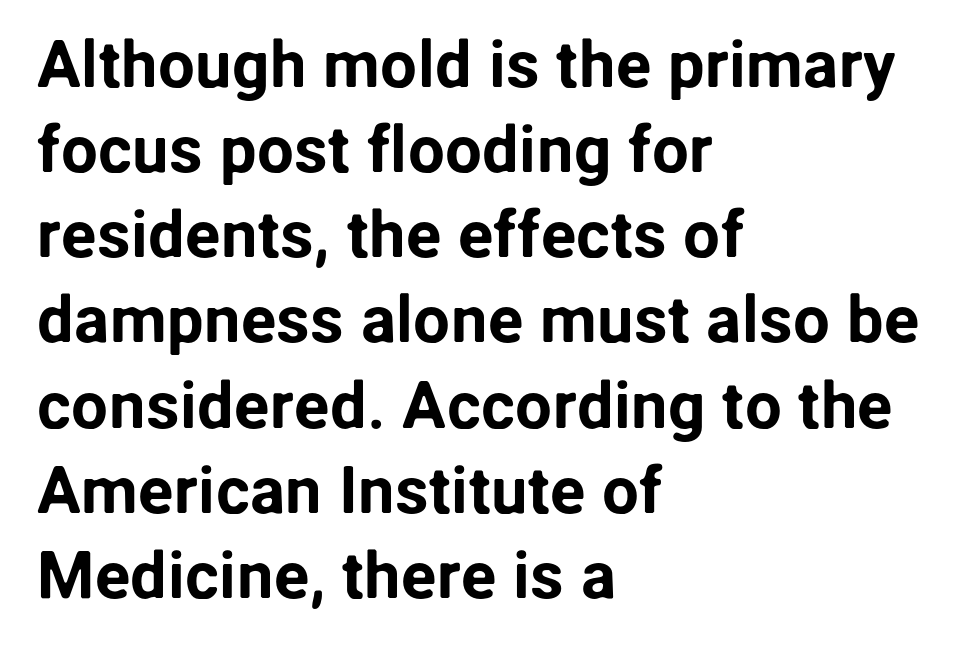
{"serif": "no", "italic": "no", "width": "normal", "stroke_contrast": "low", "x_height": "medium", "monospaced": "no", "underline": "no", "align": "left", "line_spacing": "normal", "line_spacing_ratio": 1.29, "letter_spacing": "normal", "letter_spacing_em": 0.0, "glyph_px": 66}
